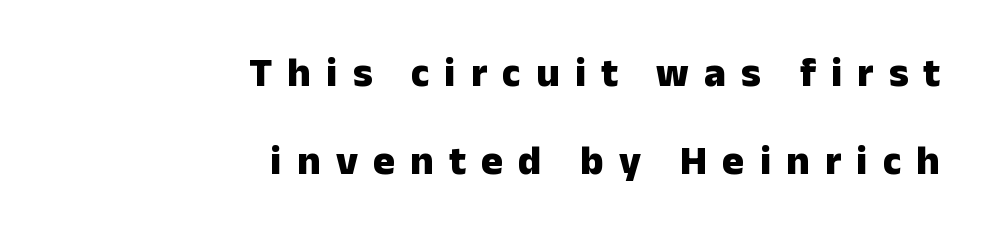
The image shows 41 px heavy sans-serif type, upright; set right-aligned, loose line spacing (2.14x), unusually wide letter spacing (+0.37 em), not underlined; low stroke contrast and a medium x-height.
